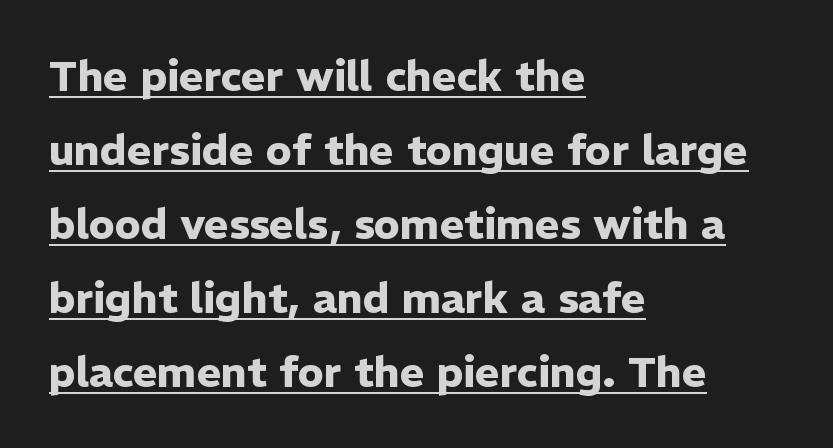
Q: Is the text bold? A: Yes.
Q: Is the text italic (slanted)? A: No, it is upright.
Q: Is the typeface a serif or a sans-serif typeface? A: Sans-serif.
Q: Is the text underlined? A: Yes.
Q: How is the paragraph aligned? A: Left-aligned.
Q: Is the spacing between letters normal or unusually wide? A: Normal.
Q: Width (condensed, normal, or wide)? A: Normal.
Q: Stroke contrast? A: Low.
Q: x-height? A: Medium.
Q: Monospaced? A: No.
